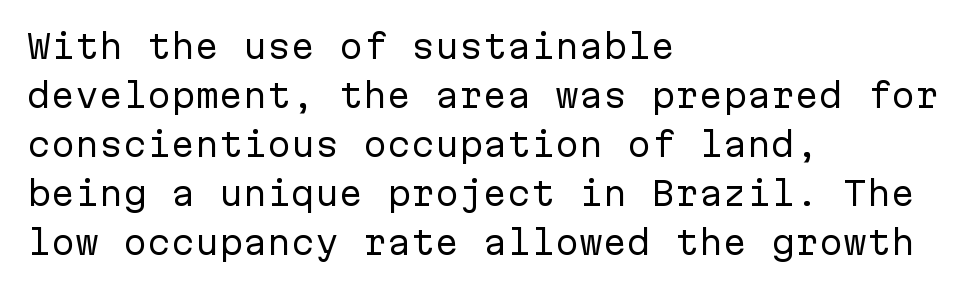
The image shows 32 px regular-weight sans-serif type, upright, monospaced; set left-aligned, normal line spacing (1.53x), normal letter spacing, not underlined; low stroke contrast and a medium x-height.
